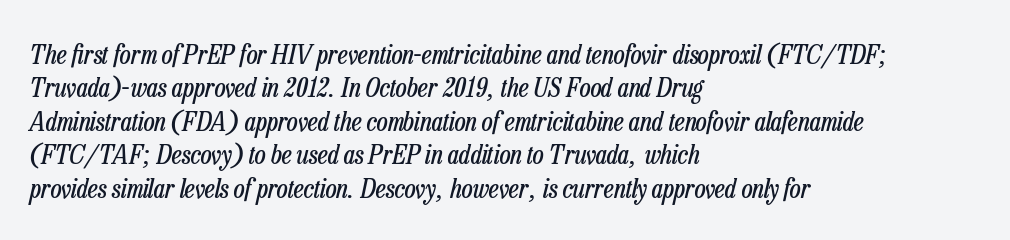
{"italic": "yes", "lean": "right", "slant_degrees": 13, "bold": "no", "underline": "no", "align": "left", "line_spacing_ratio": 1.24, "letter_spacing": "normal", "letter_spacing_em": 0.0, "glyph_px": 27}
